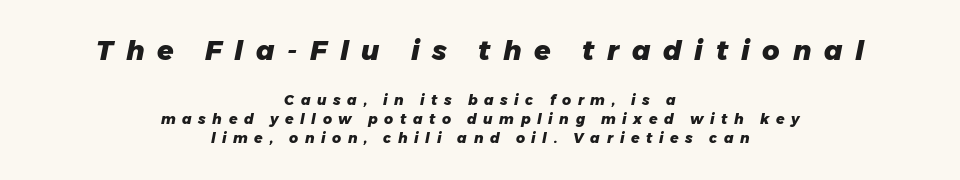
The image shows 27 px bold type, italic (leaning right); set centered, normal line spacing (1.35x), unusually wide letter spacing (+0.47 em), not underlined; the first (top) block is 1.93x larger.
